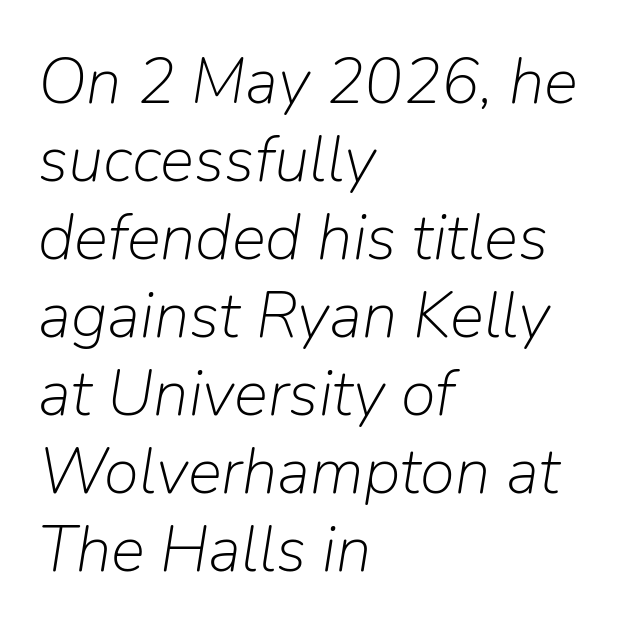
{"italic": "yes", "lean": "right", "slant_degrees": 9, "bold": "no", "weight": "light", "width": "normal", "stroke_contrast": "low", "x_height": "medium", "monospaced": "no", "underline": "no", "align": "left", "line_spacing_ratio": 1.22, "letter_spacing": "normal", "letter_spacing_em": 0.0, "glyph_px": 64}
